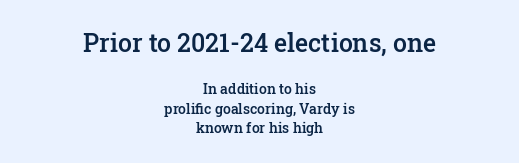
The image shows 25 px text type, upright; set centered, normal line spacing (1.38x), normal letter spacing, not underlined; the first (top) block is 1.79x larger.
